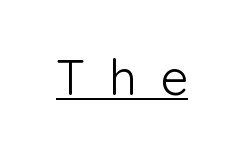
{"serif": "no", "italic": "no", "bold": "no", "weight": "light", "width": "normal", "stroke_contrast": "low", "x_height": "medium", "monospaced": "no", "underline": "yes", "letter_spacing": "wide", "letter_spacing_em": 0.48, "glyph_px": 49}
